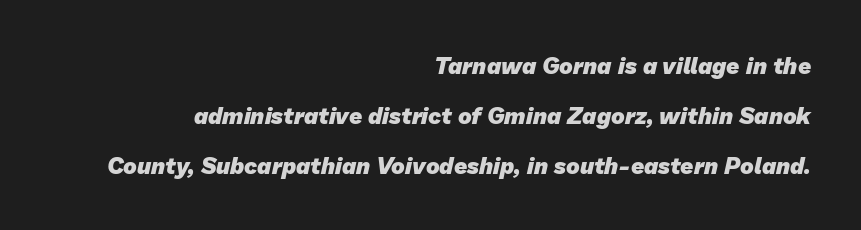
Q: Is the text bold? A: Yes.
Q: Is the text underlined? A: No.
Q: How is the paragraph aligned? A: Right-aligned.
Q: Is the spacing between letters normal or unusually wide? A: Normal.
Q: Is the spacing between lines tight, normal or loose? A: Loose.
